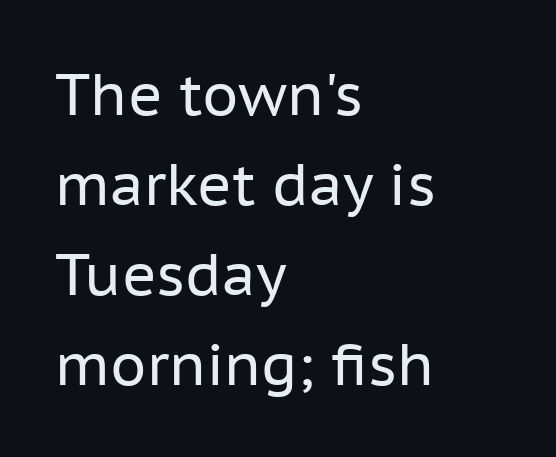
The image shows 58 px regular-weight sans-serif type, upright; set left-aligned, normal line spacing (1.55x), normal letter spacing, not underlined; low stroke contrast and a medium x-height.
